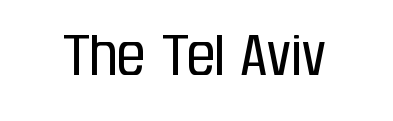
Q: Is the text bold? A: No.
Q: Is the text italic (slanted)? A: No, it is upright.
Q: Is the typeface a serif or a sans-serif typeface? A: Sans-serif.
Q: Is the text underlined? A: No.
Q: Is the spacing between letters normal or unusually wide? A: Normal.
Q: Width (condensed, normal, or wide)? A: Condensed.
Q: Stroke contrast? A: Low.
Q: x-height? A: Large.
Q: Monospaced? A: No.
